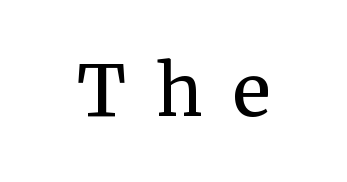
{"serif": "yes", "italic": "no", "bold": "no", "weight": "regular", "width": "normal", "stroke_contrast": "medium", "x_height": "medium", "monospaced": "no", "underline": "no", "letter_spacing": "wide", "letter_spacing_em": 0.42, "glyph_px": 71}
